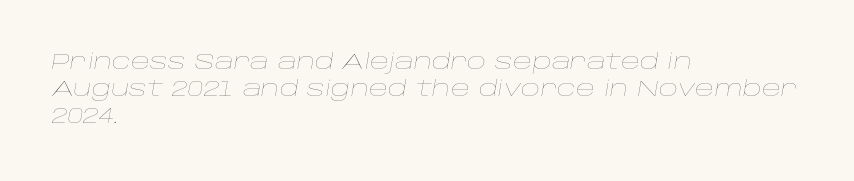
Q: Is the text bold? A: No.
Q: Is the text italic (slanted)? A: Yes, it leans right by about 10 degrees.
Q: Is the text underlined? A: No.
Q: How is the paragraph aligned? A: Left-aligned.
Q: Is the spacing between letters normal or unusually wide? A: Normal.
Q: Is the spacing between lines tight, normal or loose? A: Normal.
